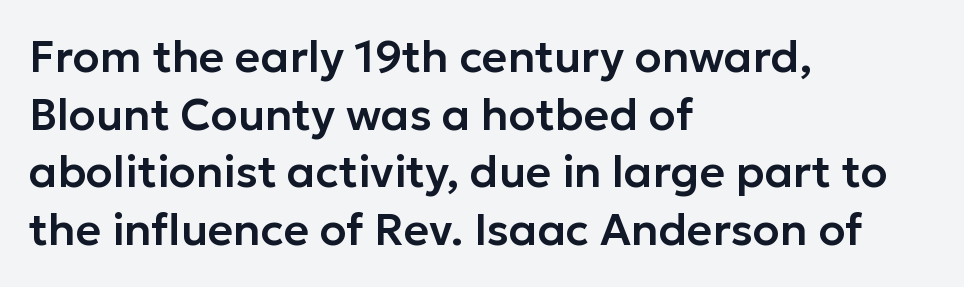
Q: Is the text italic (slanted)? A: No, it is upright.
Q: Is the typeface a serif or a sans-serif typeface? A: Sans-serif.
Q: Is the text underlined? A: No.
Q: How is the paragraph aligned? A: Left-aligned.
Q: Is the spacing between letters normal or unusually wide? A: Normal.
Q: Is the spacing between lines tight, normal or loose? A: Normal.
Q: Width (condensed, normal, or wide)? A: Normal.
Q: Stroke contrast? A: Low.
Q: x-height? A: Medium.
Q: Monospaced? A: No.
